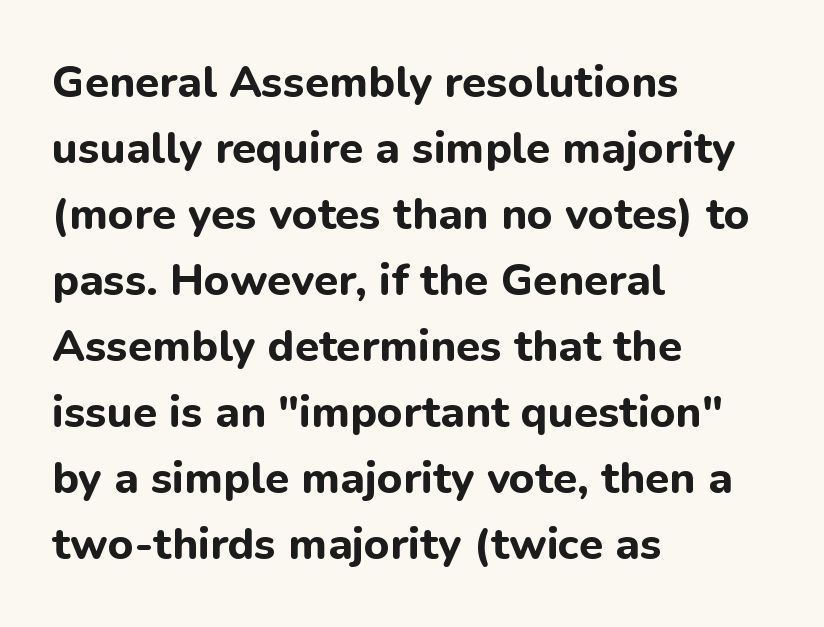
{"serif": "no", "italic": "no", "bold": "yes", "weight": "bold", "width": "normal", "stroke_contrast": "low", "x_height": "medium", "monospaced": "no", "underline": "no", "align": "left", "line_spacing": "normal", "line_spacing_ratio": 1.5, "letter_spacing": "normal", "letter_spacing_em": 0.0, "glyph_px": 44}
